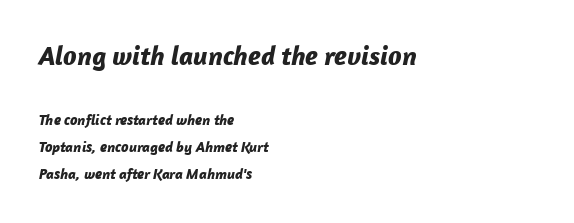
Q: Is the text bold? A: Yes.
Q: Is the text italic (slanted)? A: Yes, it leans right by about 12 degrees.
Q: Is the text underlined? A: No.
Q: How is the paragraph aligned? A: Left-aligned.
Q: Is the spacing between letters normal or unusually wide? A: Normal.
Q: Which block of text is set in a larger size, the first (top) or the second (bottom)? A: The first (top) one.
